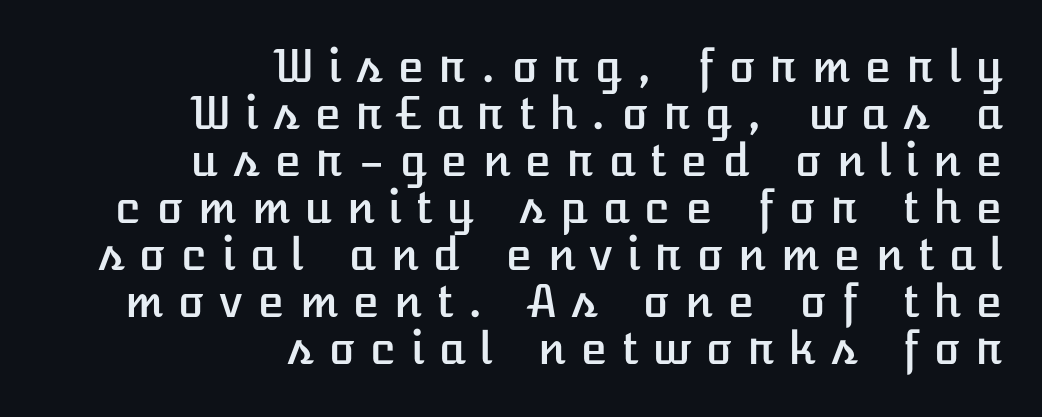
Q: Is the text italic (slanted)? A: No, it is upright.
Q: Is the text underlined? A: No.
Q: How is the paragraph aligned? A: Right-aligned.
Q: Is the spacing between letters normal or unusually wide? A: Unusually wide.
Q: Is the spacing between lines tight, normal or loose? A: Tight.
Q: Width (condensed, normal, or wide)? A: Normal.
Q: Stroke contrast? A: Low.
Q: x-height? A: Medium.
